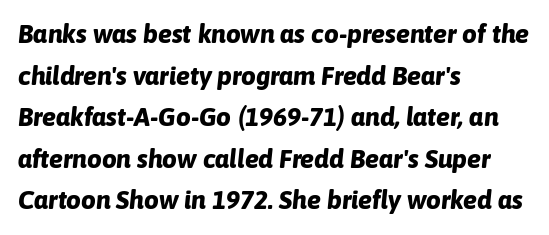
Q: Is the text bold? A: Yes.
Q: Is the text italic (slanted)? A: Yes, it leans right by about 6 degrees.
Q: Is the text underlined? A: No.
Q: How is the paragraph aligned? A: Left-aligned.
Q: Is the spacing between letters normal or unusually wide? A: Normal.
Q: Is the spacing between lines tight, normal or loose? A: Normal.
